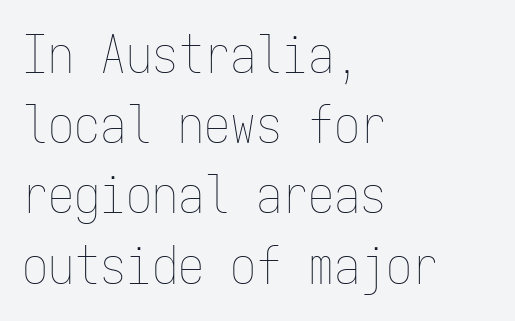
{"italic": "no", "bold": "no", "weight": "thin", "width": "condensed", "stroke_contrast": "low", "x_height": "medium", "monospaced": "yes", "underline": "no", "align": "left", "line_spacing": "normal", "line_spacing_ratio": 1.35, "letter_spacing": "normal", "letter_spacing_em": 0.0, "glyph_px": 52}
